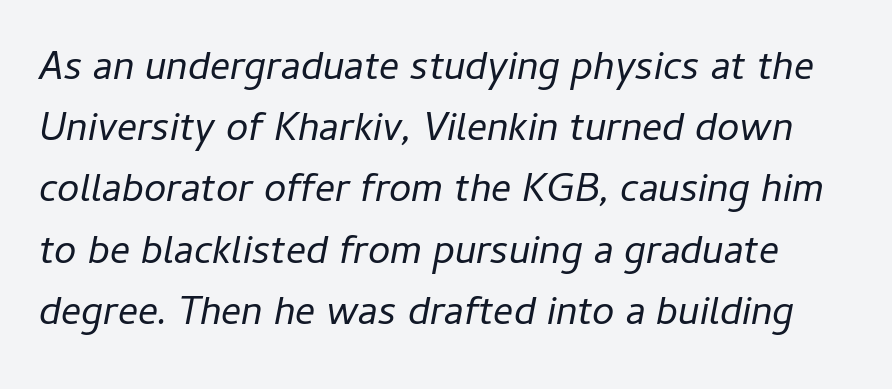
The image shows 40 px regular-weight type, italic (leaning right); set normal line spacing (1.53x), normal letter spacing, not underlined; low stroke contrast and a medium x-height.
